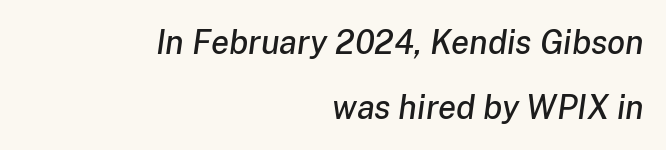
{"italic": "yes", "lean": "right", "slant_degrees": 8, "width": "normal", "stroke_contrast": "low", "x_height": "medium", "monospaced": "no", "underline": "no", "align": "right", "line_spacing": "loose", "line_spacing_ratio": 1.98, "letter_spacing": "normal", "letter_spacing_em": 0.0, "glyph_px": 33}
